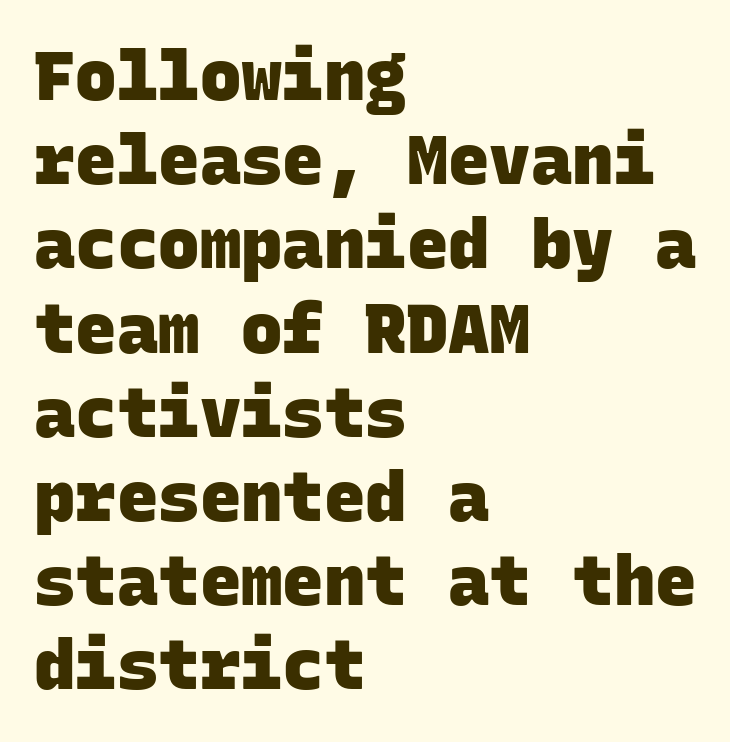
These lines are rendered in a fixed-pitch font. Short note: letters normally spaced. Visually the block forms a straight wall on the left and a jagged coastline on the right. This is sans-serif lettering, the kind often seen on screens and signage.
